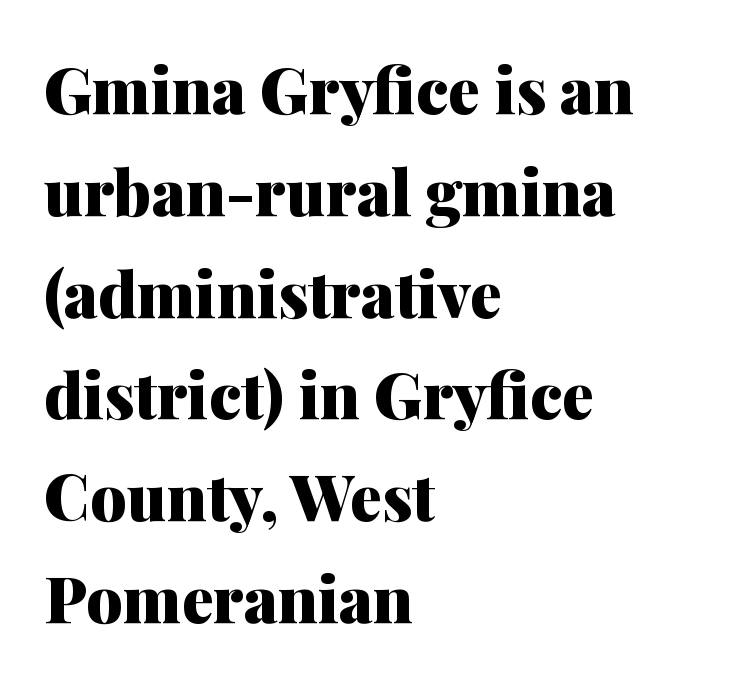
The image shows 64 px heavy serif type, upright; set left-aligned, normal line spacing (1.59x), normal letter spacing, not underlined; medium stroke contrast and a medium x-height.
